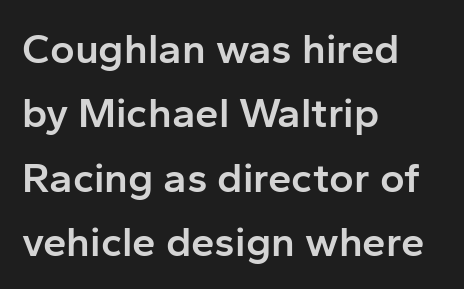
The image shows 42 px semibold sans-serif type, upright; set left-aligned, normal line spacing (1.53x), normal letter spacing, not underlined; low stroke contrast and a medium x-height.
